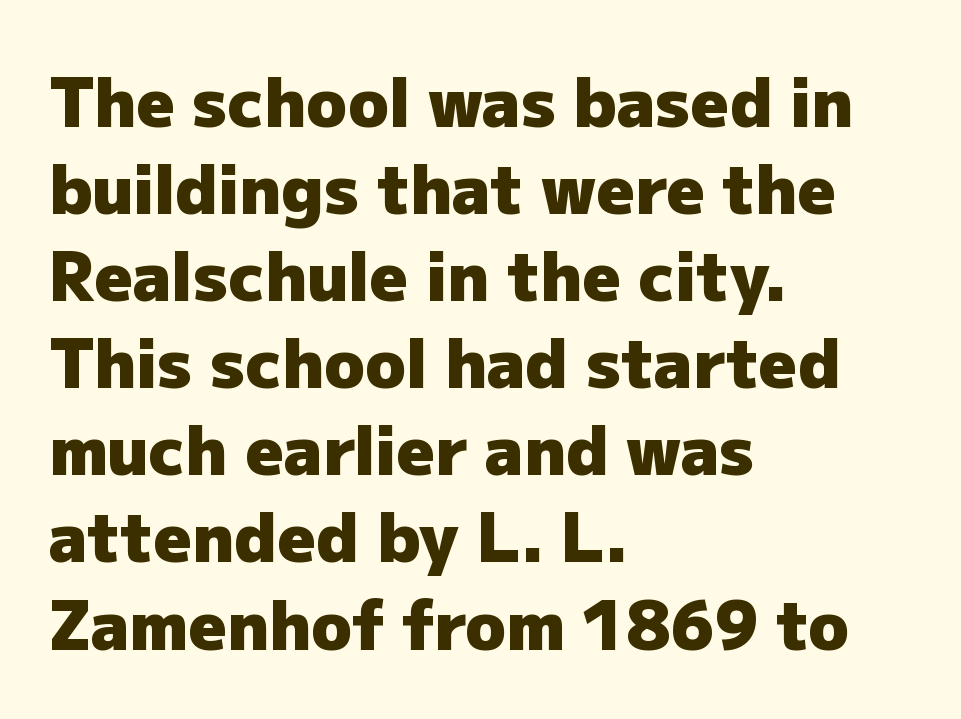
{"serif": "no", "italic": "no", "bold": "yes", "weight": "heavy", "width": "normal", "stroke_contrast": "low", "x_height": "medium", "monospaced": "no", "underline": "no", "align": "left", "line_spacing": "normal", "line_spacing_ratio": 1.3, "letter_spacing": "normal", "letter_spacing_em": 0.0, "glyph_px": 67}
